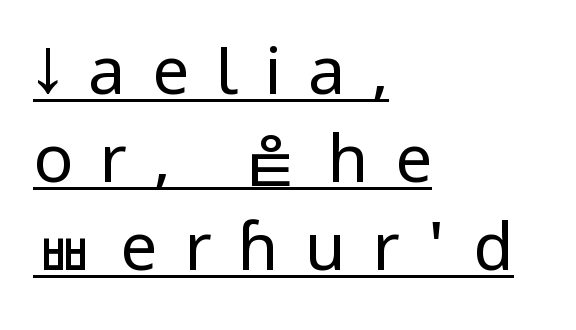
The rag falls on the right side of this text block. Look at the tracking — it's clearly loosened, letters drifting apart. Vertical strokes here are truly vertical. Regarding serifs, this sample does without them.
